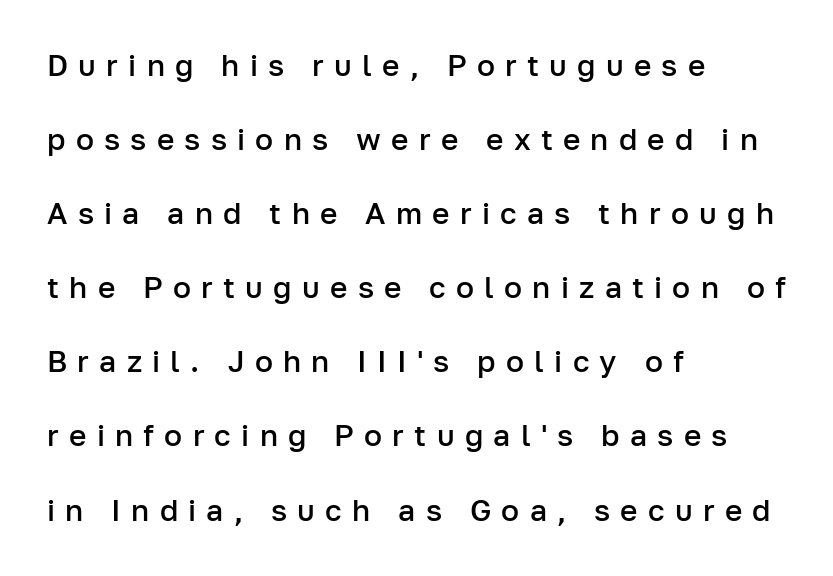
Does the weight exceed regular? Yes, but only to semibold. The block of text is sparse from top to bottom, with ample space between rows. What stands out about the letter spacing? Its width — letters are far apart. I'd call this a sans setting — the letters go barefoot. The passage shown is typed in a proportional face where columns would drift.
